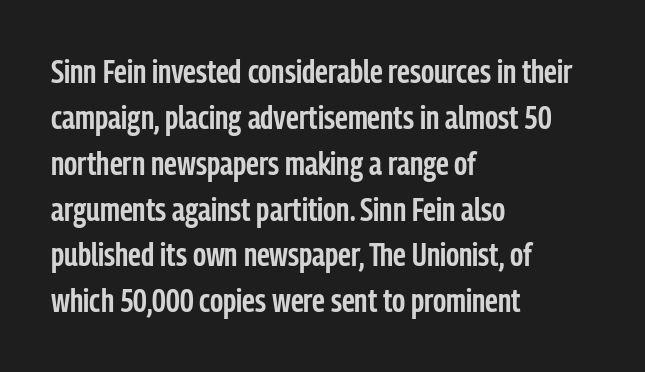
{"serif": "no", "italic": "no", "bold": "semi", "weight": "semibold", "width": "condensed", "stroke_contrast": "low", "x_height": "medium", "monospaced": "no", "underline": "no", "align": "left", "line_spacing": "normal", "line_spacing_ratio": 1.39, "letter_spacing": "normal", "letter_spacing_em": 0.0, "glyph_px": 33}
